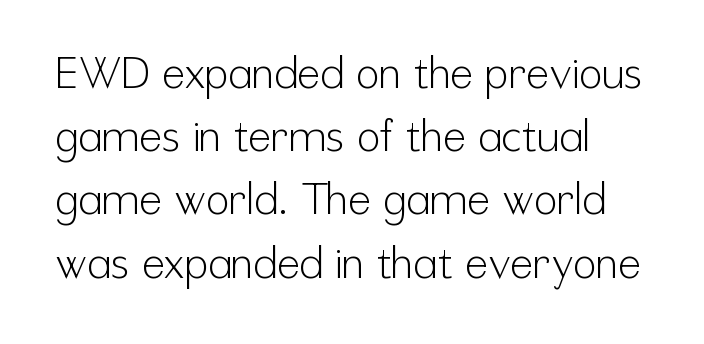
Lines of text with bare space underneath. Upright lettering throughout. Leftover space on each line is placed entirely after the last word. Serif or sans? Sans — the stroke terminals are bare. What's the leading like? Ordinary, nothing unusual.
